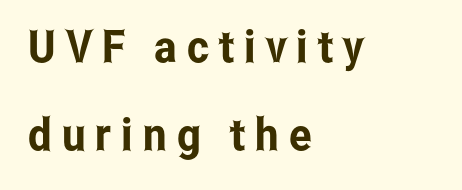
{"serif": "no", "italic": "no", "width": "condensed", "stroke_contrast": "low", "x_height": "medium", "monospaced": "no", "underline": "no", "align": "left", "line_spacing": "loose", "line_spacing_ratio": 1.95, "letter_spacing": "wide", "letter_spacing_em": 0.22, "glyph_px": 45}
